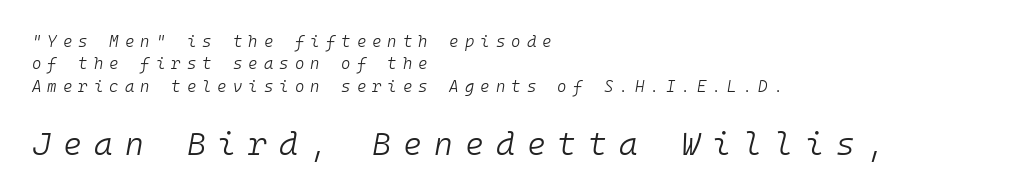
The image shows 32 px light type, italic (leaning right), monospaced; set left-aligned, normal line spacing (1.4x), unusually wide letter spacing (+0.38 em), not underlined; the second (bottom) block is 2.0x larger; low stroke contrast and a medium x-height.
